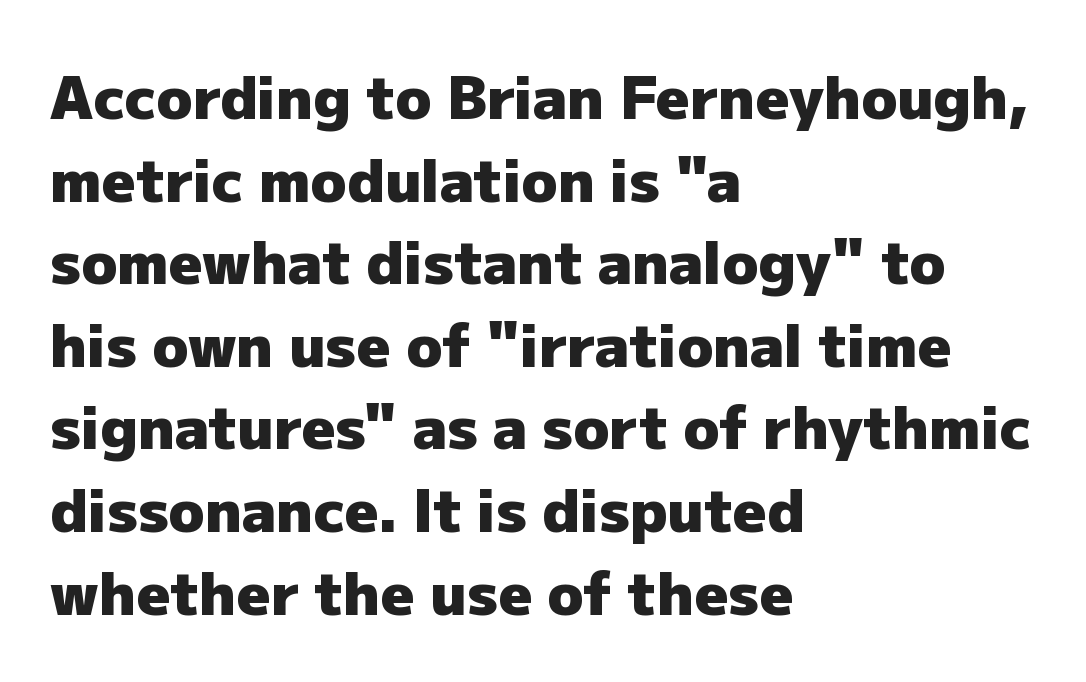
Q: Is the text bold? A: Yes.
Q: Is the text italic (slanted)? A: No, it is upright.
Q: Is the typeface a serif or a sans-serif typeface? A: Sans-serif.
Q: Is the text underlined? A: No.
Q: How is the paragraph aligned? A: Left-aligned.
Q: Is the spacing between letters normal or unusually wide? A: Normal.
Q: Is the spacing between lines tight, normal or loose? A: Normal.
Q: Width (condensed, normal, or wide)? A: Normal.
Q: Stroke contrast? A: Low.
Q: x-height? A: Medium.
Q: Monospaced? A: No.
